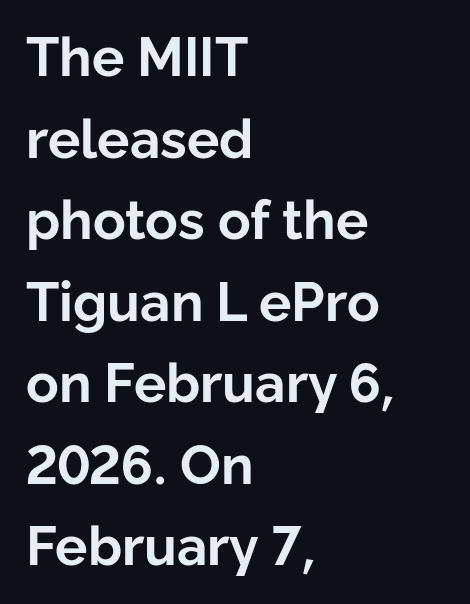
Q: Is the text bold? A: Yes.
Q: Is the text italic (slanted)? A: No, it is upright.
Q: Is the typeface a serif or a sans-serif typeface? A: Sans-serif.
Q: Is the text underlined? A: No.
Q: How is the paragraph aligned? A: Left-aligned.
Q: Is the spacing between letters normal or unusually wide? A: Normal.
Q: Is the spacing between lines tight, normal or loose? A: Normal.
Q: Width (condensed, normal, or wide)? A: Normal.
Q: Stroke contrast? A: Low.
Q: x-height? A: Medium.
Q: Monospaced? A: No.
